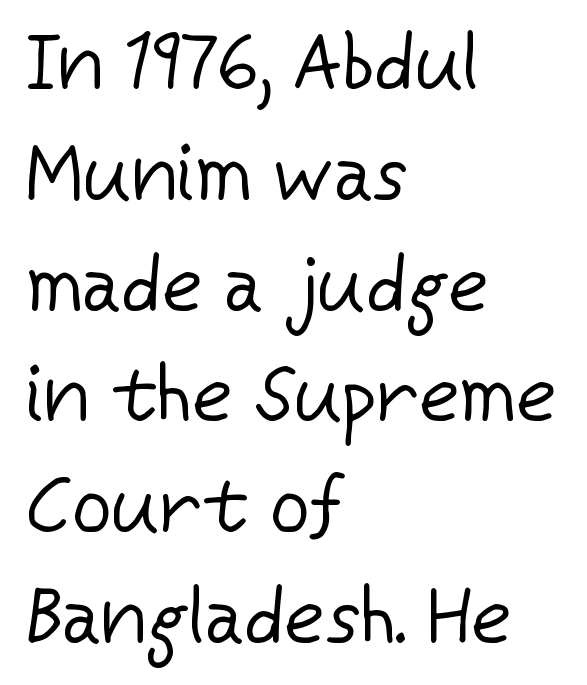
Q: Is the text bold? A: No.
Q: Is the text italic (slanted)? A: No, it is upright.
Q: Is the typeface a serif or a sans-serif typeface? A: Sans-serif.
Q: Is the text underlined? A: No.
Q: How is the paragraph aligned? A: Left-aligned.
Q: Is the spacing between letters normal or unusually wide? A: Normal.
Q: Is the spacing between lines tight, normal or loose? A: Normal.
Q: Width (condensed, normal, or wide)? A: Normal.
Q: Stroke contrast? A: Low.
Q: x-height? A: Medium.
Q: Monospaced? A: No.
